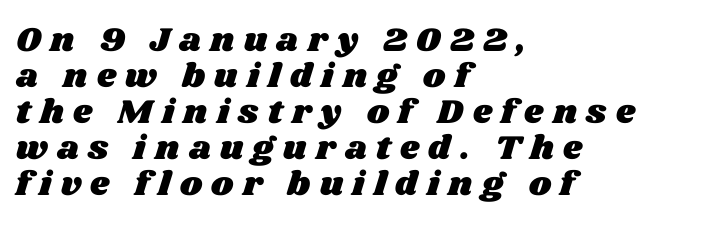
Plain, unruled lines of type. The face used here is proportionally spaced, like ordinary book or web type. The vertical gap from one line to the next is small. You could only call the tracking loose — the letters float apart. The ragged edge is on the right, which tells us the setting is flush left.
